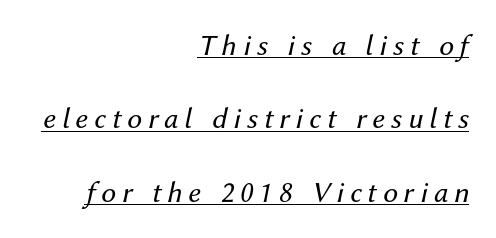
Q: Is the text bold? A: No.
Q: Is the text italic (slanted)? A: Yes, it leans right by about 12 degrees.
Q: Is the text underlined? A: Yes.
Q: How is the paragraph aligned? A: Right-aligned.
Q: Is the spacing between letters normal or unusually wide? A: Unusually wide.
Q: Is the spacing between lines tight, normal or loose? A: Loose.
Q: Width (condensed, normal, or wide)? A: Normal.
Q: Stroke contrast? A: Medium.
Q: x-height? A: Medium.
Q: Monospaced? A: No.
